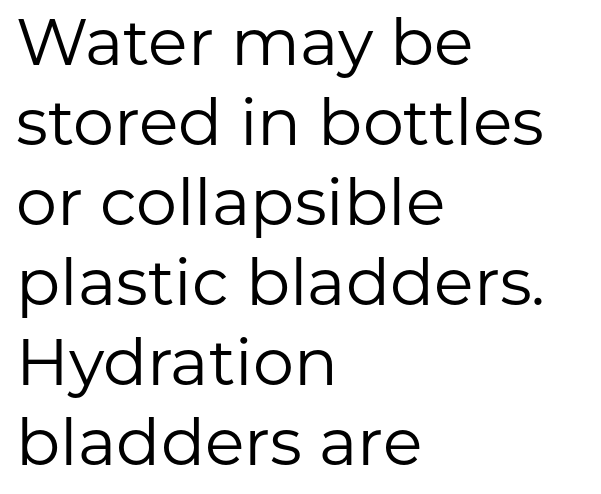
The image shows 65 px regular-weight sans-serif type, upright; set left-aligned, line spacing 1.23x, normal letter spacing, not underlined; low stroke contrast and a medium x-height.
